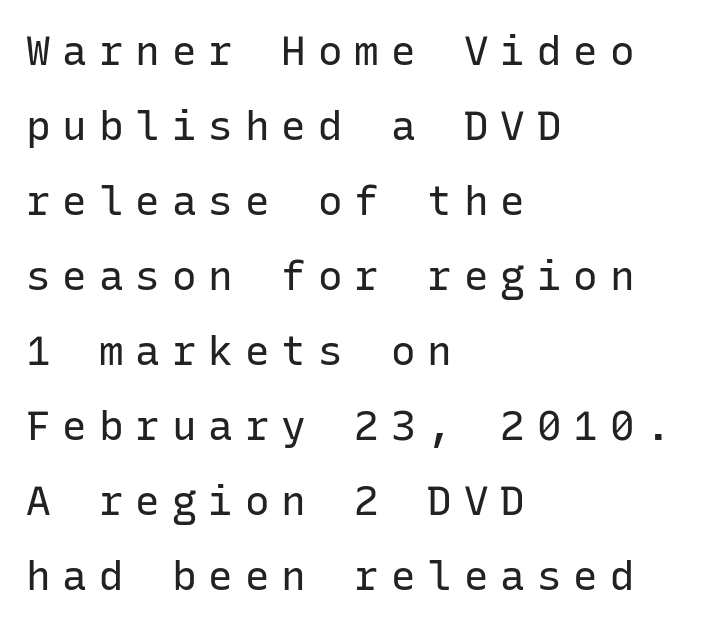
The image shows 41 px regular-weight sans-serif type, upright, monospaced; set left-aligned, line spacing 1.83x, unusually wide letter spacing (+0.29 em), not underlined; low stroke contrast and a medium x-height.
